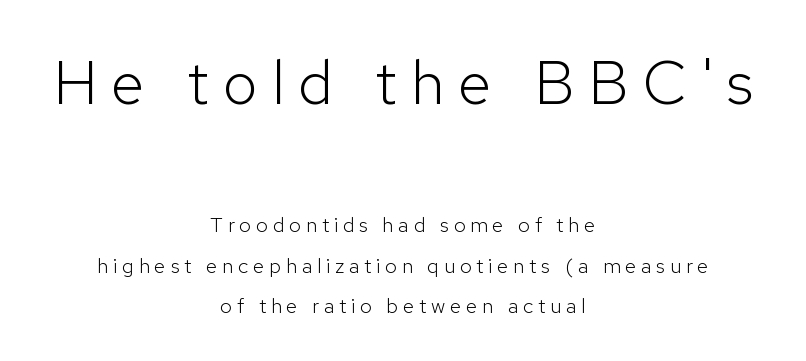
The image shows 62 px light sans-serif type, upright; set centered, loose line spacing (1.94x), unusually wide letter spacing (+0.22 em), not underlined; the first (top) block is 2.95x larger; low stroke contrast and a medium x-height.
